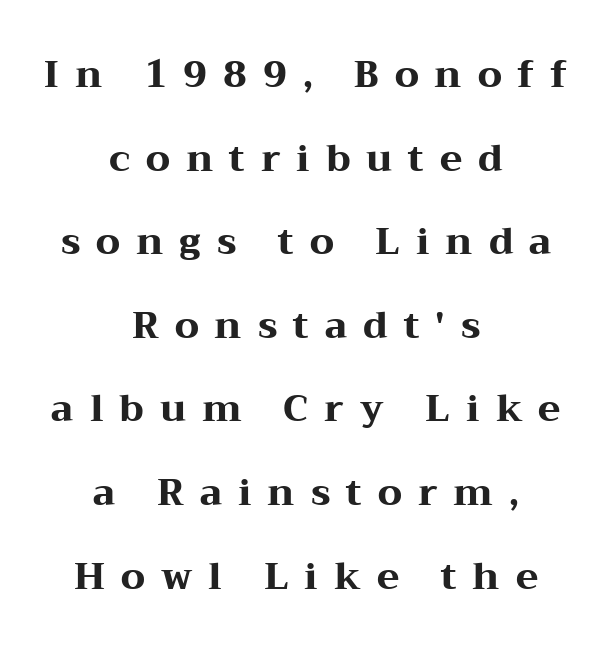
{"serif": "yes", "italic": "no", "bold": "yes", "weight": "heavy", "width": "wide", "stroke_contrast": "medium", "x_height": "medium", "monospaced": "no", "underline": "no", "align": "center", "line_spacing": "loose", "line_spacing_ratio": 2.26, "letter_spacing": "wide", "letter_spacing_em": 0.43, "glyph_px": 37}
